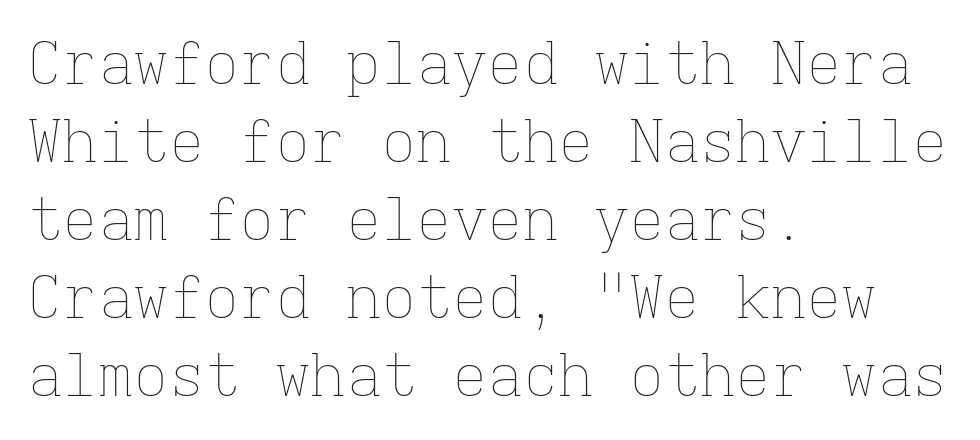
Q: Is the text bold? A: No.
Q: Is the text italic (slanted)? A: No, it is upright.
Q: Is the text underlined? A: No.
Q: How is the paragraph aligned? A: Left-aligned.
Q: Is the spacing between letters normal or unusually wide? A: Normal.
Q: Is the spacing between lines tight, normal or loose? A: Normal.
Q: Width (condensed, normal, or wide)? A: Normal.
Q: Stroke contrast? A: Low.
Q: x-height? A: Medium.
Q: Monospaced? A: Yes.
